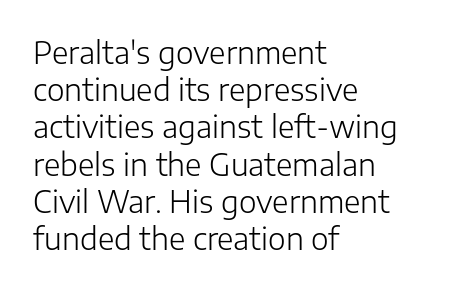
Each line starts at the same left margin while the right side varies. These lines keep a tight, regular rhythm from letter to letter. Note the varied advance widths — an 'i' is clearly narrower than an 'm'. The typesetting does not lean heavy: it is not bold. Rule under the text: the space is simply empty. Letterform terminals end flat and unadorned throughout the passage.
